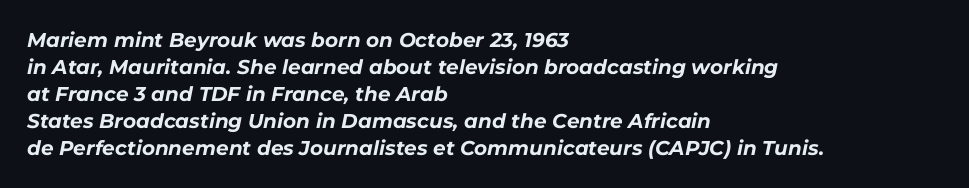
Q: Is the text bold? A: Yes.
Q: Is the text italic (slanted)? A: Yes, it leans right by about 11 degrees.
Q: Is the text underlined? A: No.
Q: How is the paragraph aligned? A: Left-aligned.
Q: Is the spacing between letters normal or unusually wide? A: Normal.
Q: Is the spacing between lines tight, normal or loose? A: Normal.
